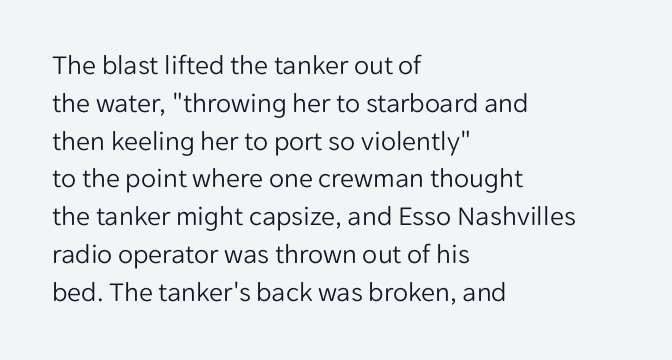
{"serif": "no", "italic": "no", "bold": "no", "weight": "light", "width": "normal", "stroke_contrast": "low", "x_height": "medium", "monospaced": "no", "underline": "no", "align": "left", "line_spacing": "normal", "line_spacing_ratio": 1.35, "letter_spacing": "normal", "letter_spacing_em": 0.0, "glyph_px": 28}
